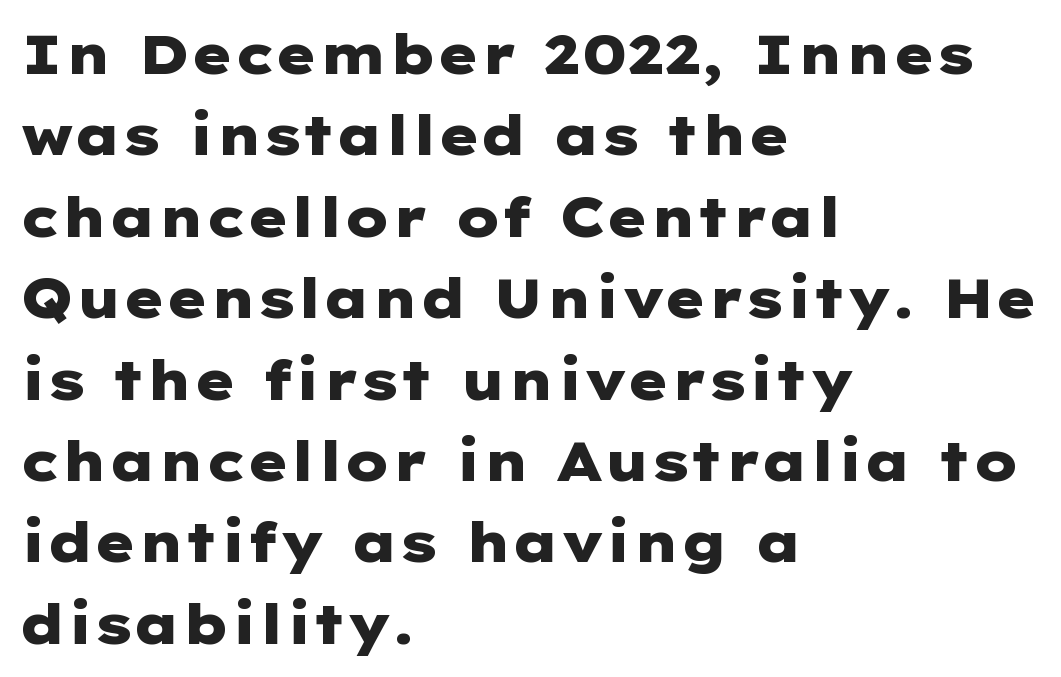
{"serif": "no", "italic": "no", "bold": "yes", "weight": "heavy", "width": "wide", "stroke_contrast": "low", "x_height": "medium", "underline": "no", "align": "left", "line_spacing": "normal", "line_spacing_ratio": 1.48, "letter_spacing": "normal", "letter_spacing_em": 0.0, "glyph_px": 55}
